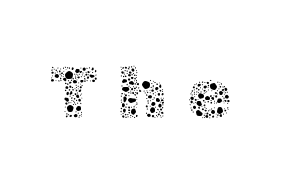
{"italic": "no", "bold": "no", "weight": "thin", "width": "normal", "x_height": "medium", "monospaced": "no", "underline": "no", "letter_spacing": "wide", "letter_spacing_em": 0.25, "glyph_px": 74}
